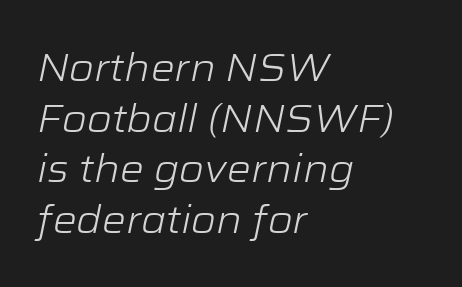
The rows are spaced the way most documents space them. The line texture is even and compact thanks to regular tracking. The rendering uses natural spacing where letterforms have individual widths. These lines stack with their left ends in a neat column. The glyphs look as if they've been sheared to an angle.
